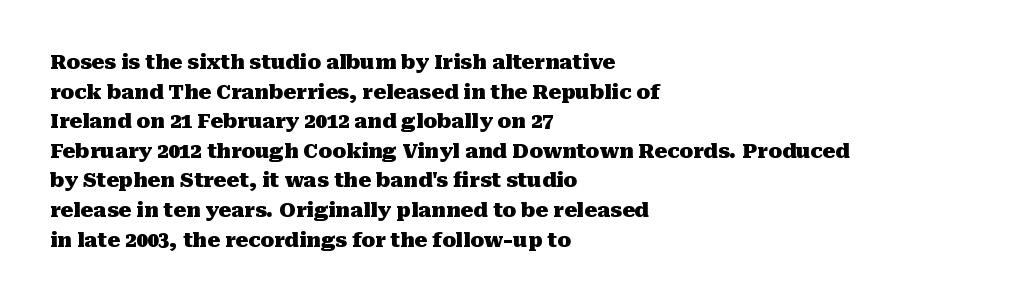
The image shows 20 px bold type, upright; set left-aligned, normal line spacing (1.48x), normal letter spacing, not underlined.
